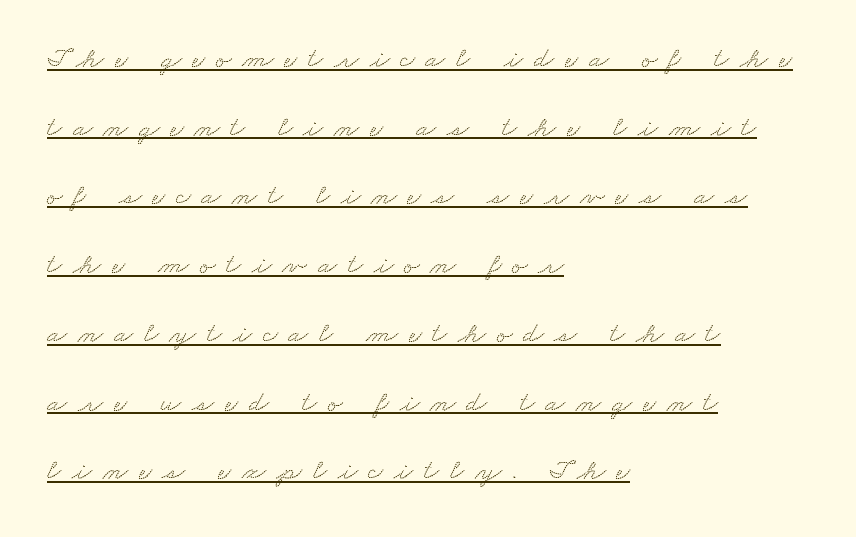
{"serif": "yes", "width": "wide", "stroke_contrast": "low", "x_height": "small", "monospaced": "no", "underline": "yes", "align": "left", "line_spacing": "loose", "line_spacing_ratio": 2.37, "letter_spacing": "wide", "letter_spacing_em": 0.37, "glyph_px": 29}
